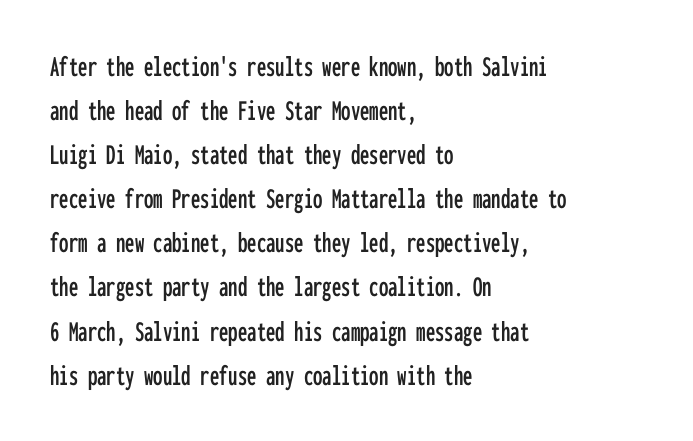
Q: Is the text italic (slanted)? A: No, it is upright.
Q: Is the typeface a serif or a sans-serif typeface? A: Sans-serif.
Q: Is the text underlined? A: No.
Q: How is the paragraph aligned? A: Left-aligned.
Q: Is the spacing between letters normal or unusually wide? A: Normal.
Q: Is the spacing between lines tight, normal or loose? A: Normal.
Q: Width (condensed, normal, or wide)? A: Condensed.
Q: Stroke contrast? A: Low.
Q: x-height? A: Medium.
Q: Monospaced? A: Yes.
